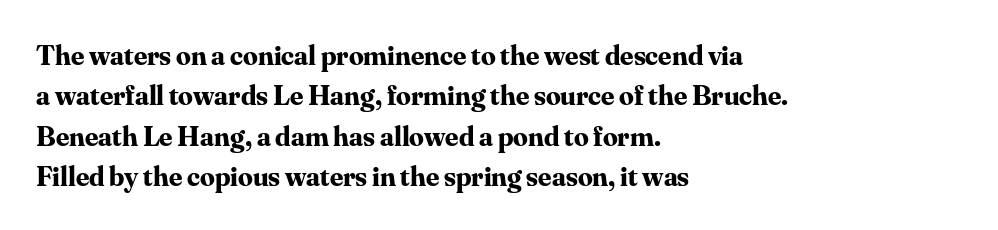
A roman cut, with each character standing at attention. Do the characters align in a grid? No, the font is proportional. The passage shown stacks its lines at a standard gap. One-word summary of the alignment: left. Caption: bold face, heavy strokes. The horizontal fit of the characters is conventional and even.
